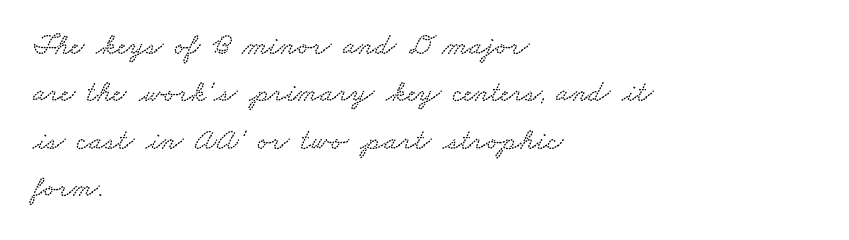
Q: Is the text underlined? A: No.
Q: How is the paragraph aligned? A: Left-aligned.
Q: Is the spacing between letters normal or unusually wide? A: Normal.
Q: Is the spacing between lines tight, normal or loose? A: Normal.
Q: Width (condensed, normal, or wide)? A: Wide.
Q: Stroke contrast? A: Low.
Q: x-height? A: Small.
Q: Monospaced? A: No.
